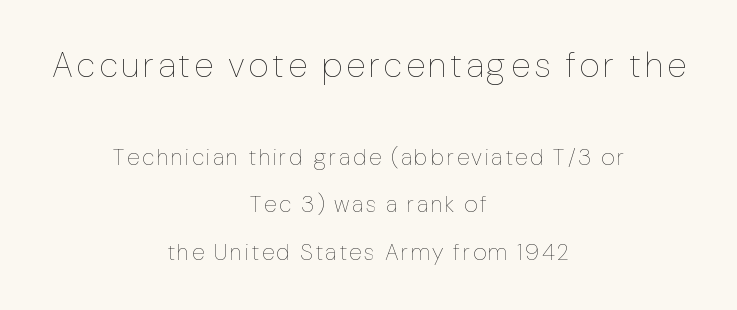
Q: Is the text bold? A: No.
Q: Is the text italic (slanted)? A: No, it is upright.
Q: Is the text underlined? A: No.
Q: How is the paragraph aligned? A: Centered.
Q: Is the spacing between lines tight, normal or loose? A: Loose.
Q: Which block of text is set in a larger size, the first (top) or the second (bottom)? A: The first (top) one.
Q: Width (condensed, normal, or wide)? A: Normal.
Q: Stroke contrast? A: Low.
Q: x-height? A: Medium.
Q: Monospaced? A: No.
